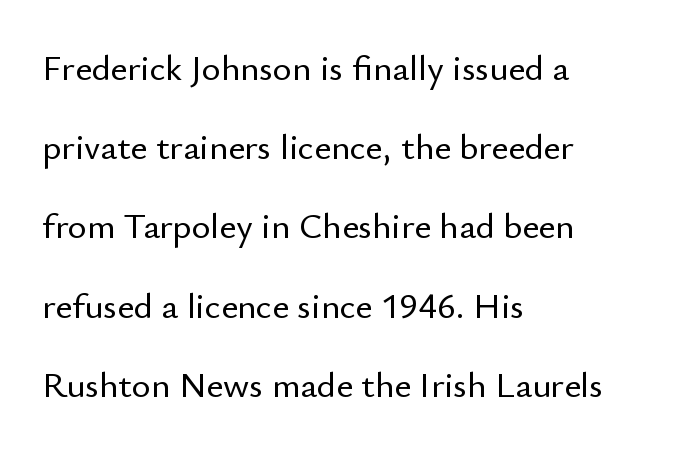
{"serif": "no", "italic": "no", "width": "normal", "stroke_contrast": "low", "x_height": "small", "monospaced": "no", "underline": "no", "align": "left", "line_spacing": "loose", "line_spacing_ratio": 2.2, "letter_spacing": "normal", "letter_spacing_em": 0.0, "glyph_px": 36}
